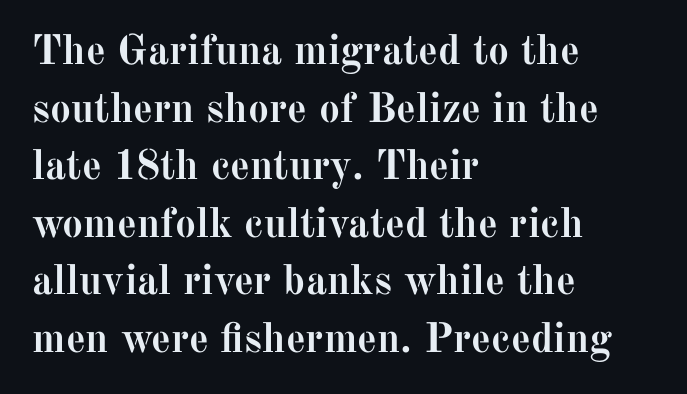
The image shows 42 px semibold serif type, upright; set left-aligned, normal line spacing (1.37x), normal letter spacing, not underlined; medium stroke contrast and a medium x-height.
